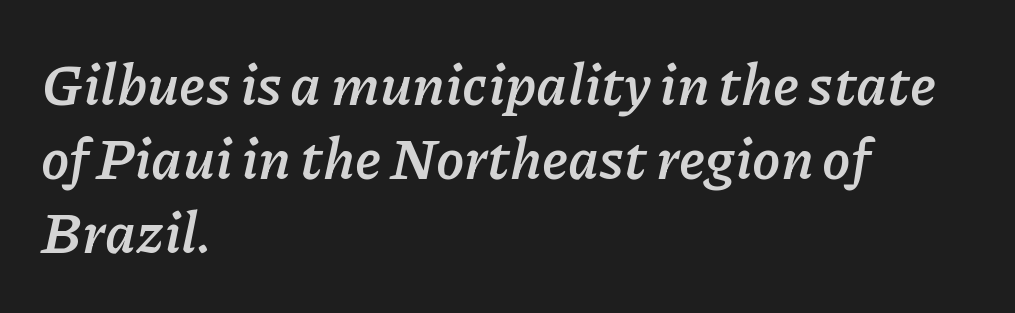
The image shows 57 px semibold type, italic (leaning right); set left-aligned, normal line spacing (1.3x), normal letter spacing, not underlined; low stroke contrast and a medium x-height.
